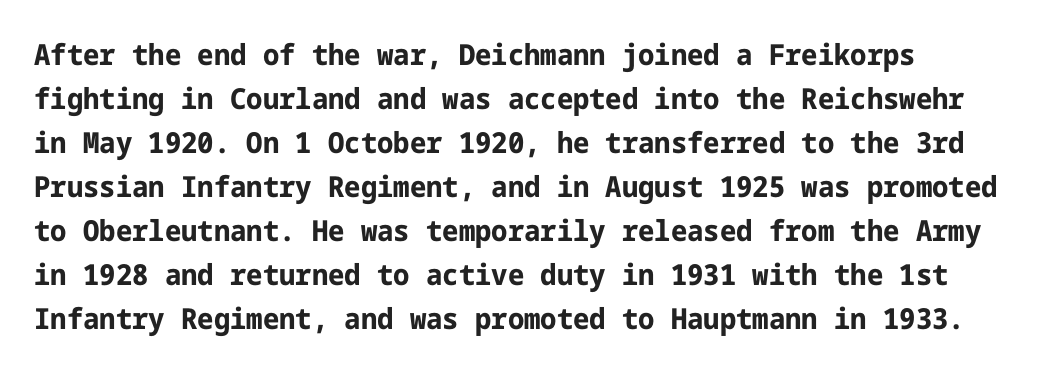
Characters remain perfectly vertical along every line. The foot of each line stays bare and open. Weight check: bold — yes, fully. Unlike a traditional serif, this face leaves its strokes unadorned. A normal amount of white space separates one row of letters from the next.
